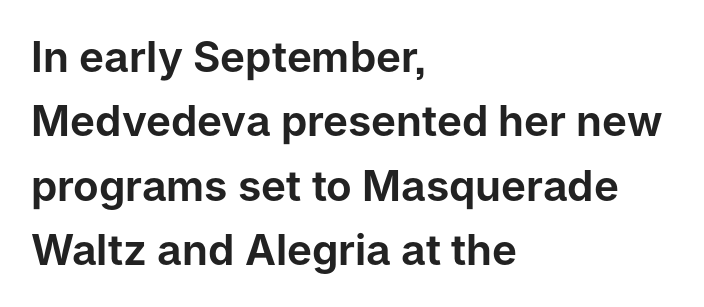
Q: Is the text italic (slanted)? A: No, it is upright.
Q: Is the typeface a serif or a sans-serif typeface? A: Sans-serif.
Q: Is the text underlined? A: No.
Q: How is the paragraph aligned? A: Left-aligned.
Q: Is the spacing between letters normal or unusually wide? A: Normal.
Q: Is the spacing between lines tight, normal or loose? A: Normal.
Q: Width (condensed, normal, or wide)? A: Normal.
Q: Stroke contrast? A: Low.
Q: x-height? A: Medium.
Q: Monospaced? A: No.
